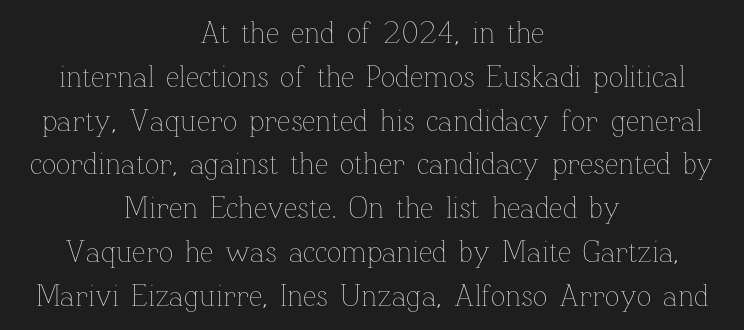
The image shows 30 px thin type, upright; set centered, normal line spacing (1.46x), normal letter spacing, not underlined; low stroke contrast and a medium x-height.
